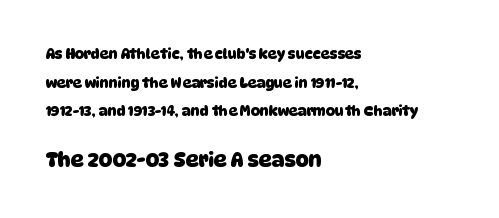
Q: Is the text bold? A: Yes.
Q: Is the text underlined? A: No.
Q: How is the paragraph aligned? A: Left-aligned.
Q: Is the spacing between letters normal or unusually wide? A: Normal.
Q: Is the spacing between lines tight, normal or loose? A: Loose.
Q: Which block of text is set in a larger size, the first (top) or the second (bottom)? A: The second (bottom) one.
